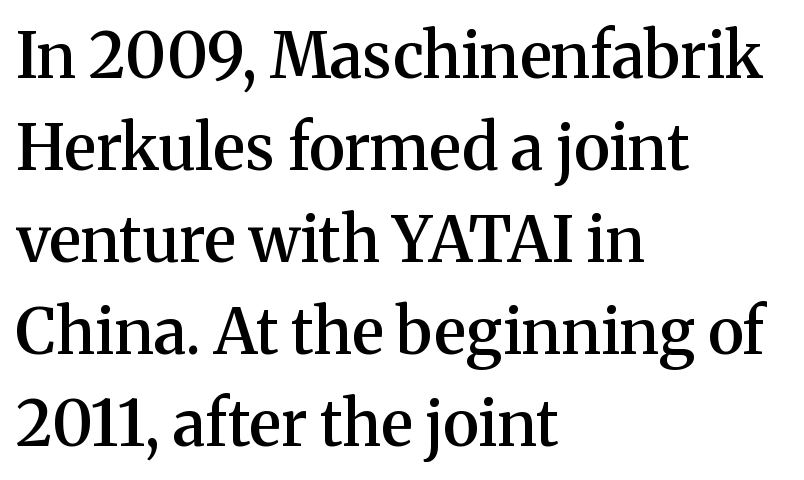
The image shows 63 px semibold serif type, upright; set left-aligned, normal line spacing (1.46x), normal letter spacing, not underlined; medium stroke contrast and a medium x-height.
